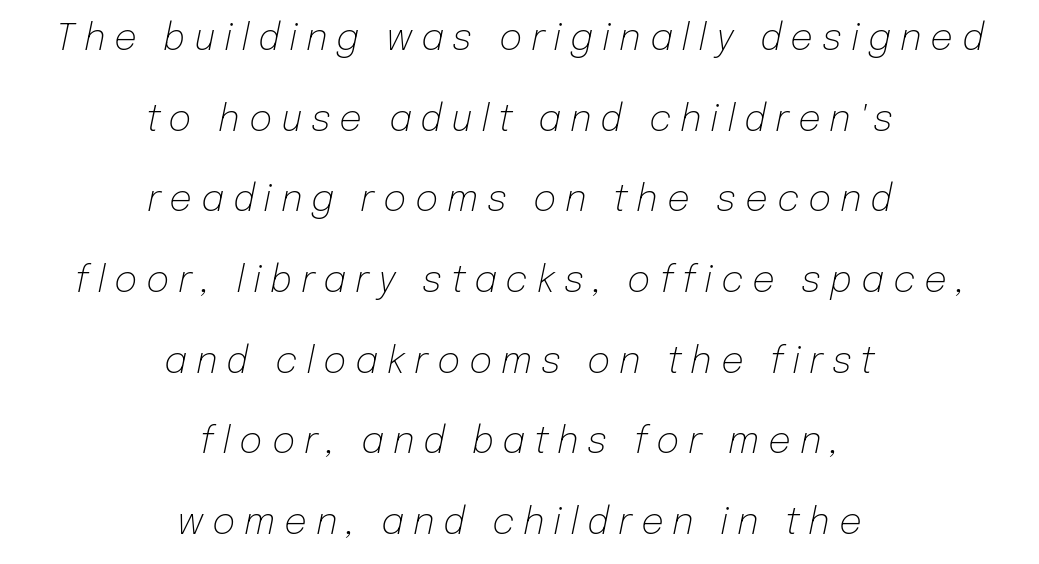
Q: Is the text bold? A: No.
Q: Is the text italic (slanted)? A: Yes, it leans right by about 12 degrees.
Q: Is the text underlined? A: No.
Q: How is the paragraph aligned? A: Centered.
Q: Is the spacing between letters normal or unusually wide? A: Unusually wide.
Q: Is the spacing between lines tight, normal or loose? A: Loose.
Q: Width (condensed, normal, or wide)? A: Normal.
Q: Stroke contrast? A: Low.
Q: x-height? A: Medium.
Q: Monospaced? A: No.
